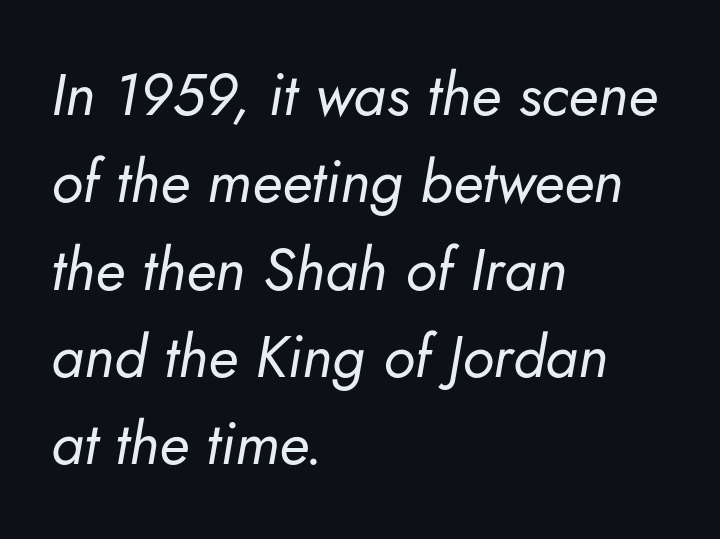
The image shows 59 px regular-weight type, italic (leaning right); set left-aligned, normal line spacing (1.48x), normal letter spacing, not underlined; low stroke contrast and a small x-height.
